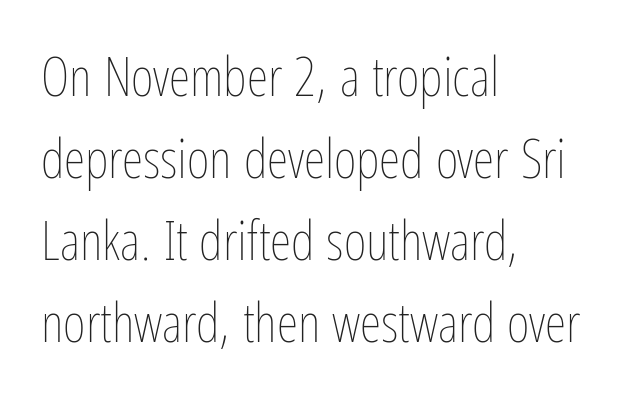
{"italic": "no", "bold": "no", "weight": "thin", "width": "condensed", "stroke_contrast": "low", "x_height": "medium", "monospaced": "no", "underline": "no", "align": "left", "line_spacing": "normal", "line_spacing_ratio": 1.49, "letter_spacing": "normal", "letter_spacing_em": 0.0, "glyph_px": 55}
